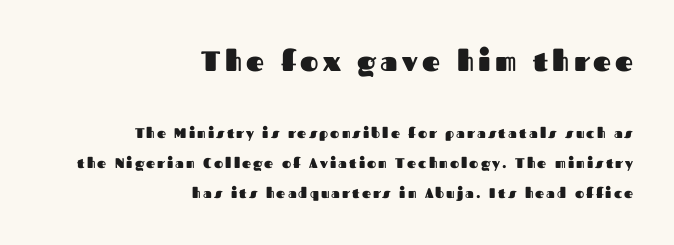
The image shows 28 px heavy sans-serif type, upright; set right-aligned, loose line spacing (2.14x), not underlined; the first (top) block is 2.0x larger; medium stroke contrast and a medium x-height.
